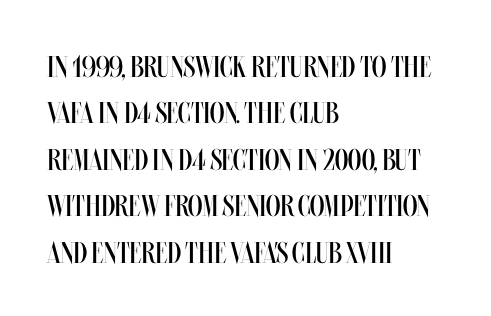
Q: Is the text bold? A: No.
Q: Is the text italic (slanted)? A: No, it is upright.
Q: Is the text underlined? A: No.
Q: How is the paragraph aligned? A: Left-aligned.
Q: Is the spacing between letters normal or unusually wide? A: Normal.
Q: Is the spacing between lines tight, normal or loose? A: Normal.
Q: Width (condensed, normal, or wide)? A: Condensed.
Q: Stroke contrast? A: Medium.
Q: x-height? A: Large.
Q: Monospaced? A: No.
